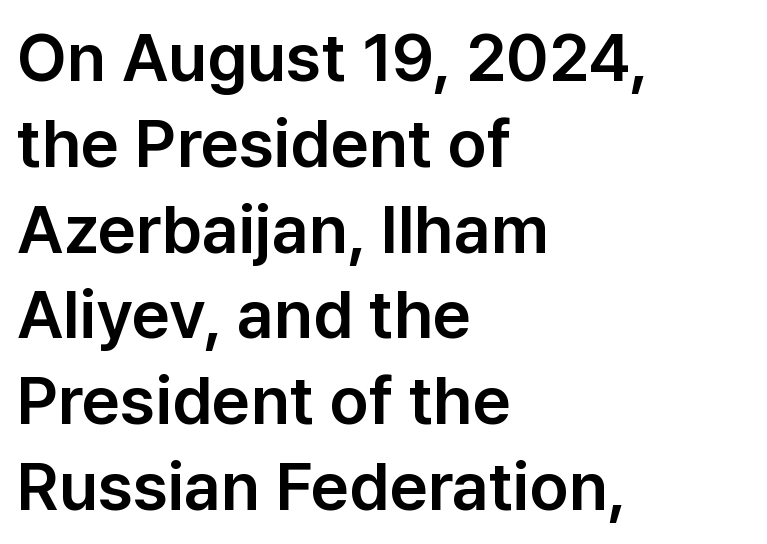
The image shows 67 px sans-serif type, upright; set left-aligned, normal line spacing (1.28x), normal letter spacing, not underlined; low stroke contrast and a medium x-height.
